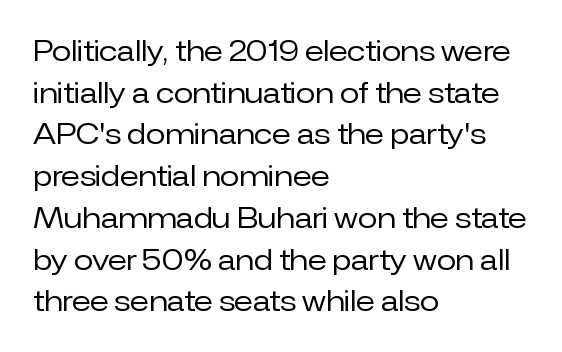
Clear beneath every line of the passage. The rows are spaced the way most documents space them. The tracking reads as untouched default to a designer's eye. The characters are drawn with everyday or finer stroke widths.
